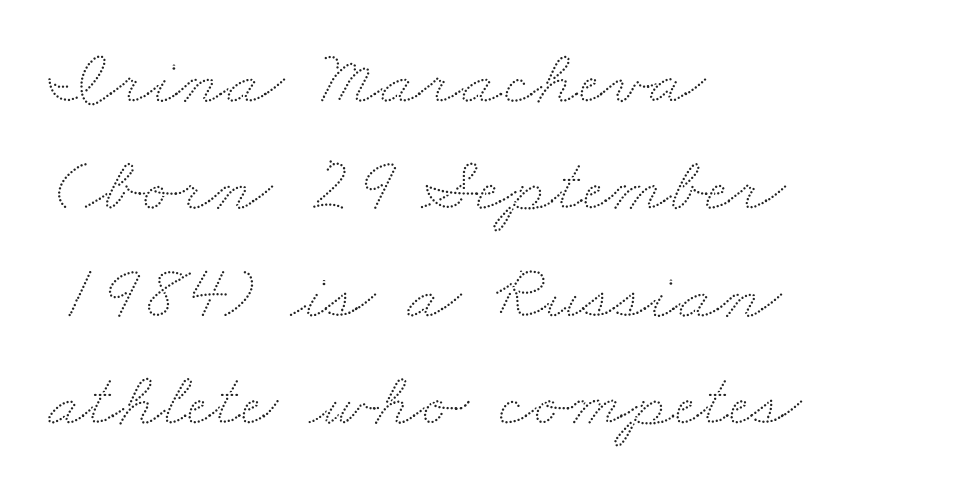
The paragraph shown leans on its left margin. Students, observe: this is what conventionally led text looks like. Looks like regular typesetting: each glyph gets only the width it needs. These lines keep a tight, regular rhythm from letter to letter. Lines of text with bare space underneath.
